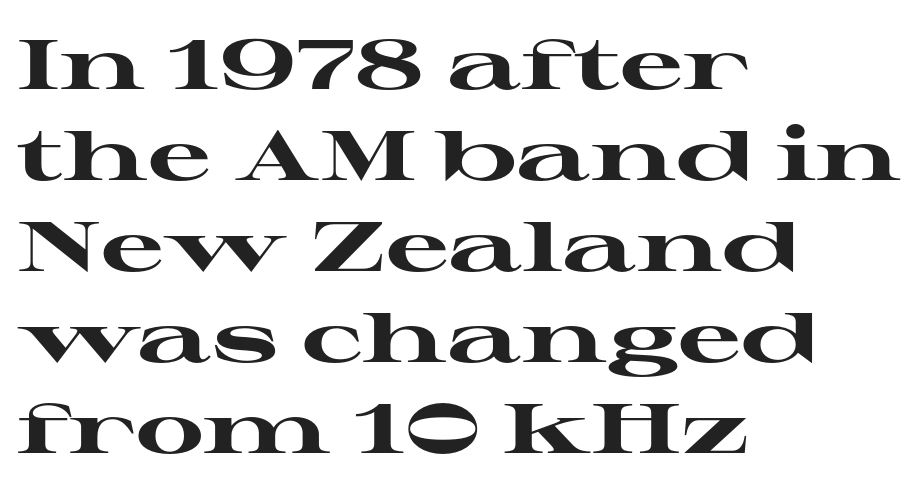
Horizontal alignment here is leftward, the default for most running prose. Vertical strokes here are truly vertical. Students, note that the glyphs here touch the page at normal intervals. The face used here is proportionally spaced, like ordinary book or web type.
